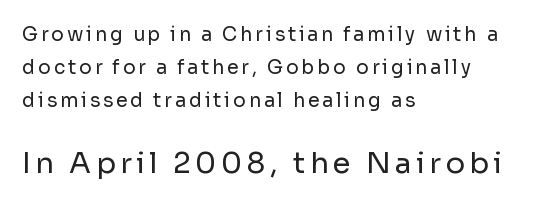
No letter is thick-stroked: the sample isn't bold. Think of a printed novel: that variable character pitch is what you see here. The lines in this sample share a left origin and differ only in where they stop. A bare baseline throughout the passage.
